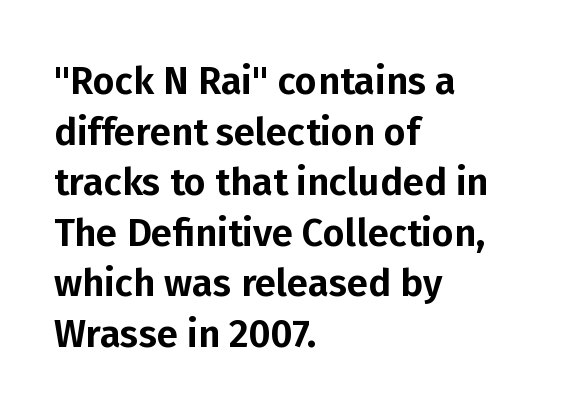
The face used here is proportionally spaced, like ordinary book or web type. Does the copy run flush right? No — it runs flush left. This sample keeps an unexceptional amount of space between lines. The rendering keeps characters at their native spacing. Does the type have serifs? No, each stem ends abruptly. Any mark beneath the type? The region is blank.
